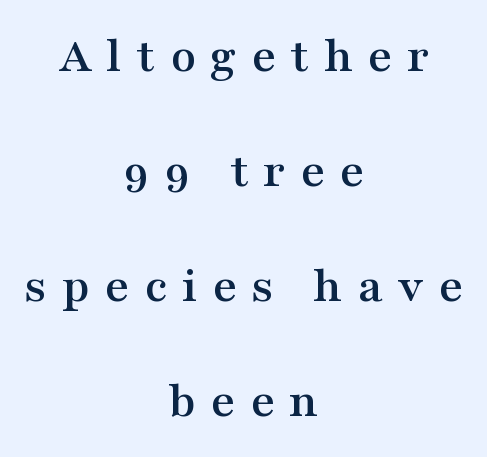
The image shows 52 px wide serif type, upright; set centered, loose line spacing (2.21x), unusually wide letter spacing (+0.28 em), not underlined; medium stroke contrast and a medium x-height.
